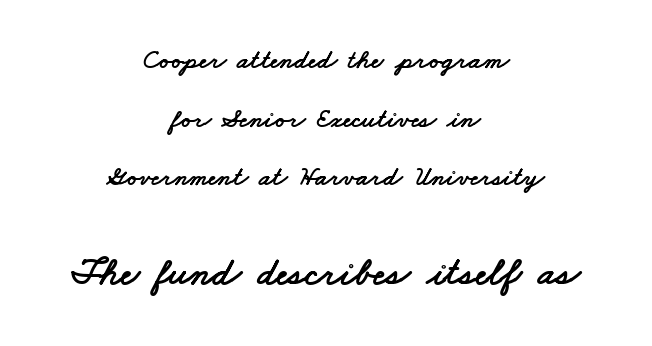
Just letters on the line, the space beneath them empty. A typesetter would label this face a sans. Look at the glyph heights: the lower group is clearly the bigger setting. Spacing between characters is what you'd get straight out of the box. Summary of vertical rhythm: relaxed, with wide interline spacing.
